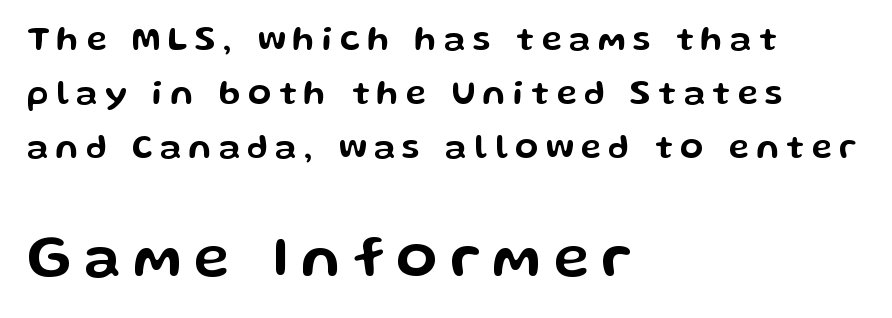
Compared with typical body copy, the letter spacing here is much looser. Here the second block reads like a headline and the first like body copy. Descenders are the only things crossing below the line. The characters display no serif detailing; their extremities are plain. These lines sit exactly where default settings would place them.
